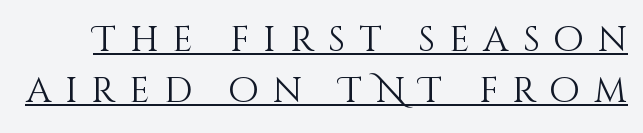
Nothing heavy about these letters — not bold at all. Spacing verdict: proportional, widths tailored to each character. Tracking here is generous; glyphs stand well apart from one another. Students, observe: this is what conventionally led text looks like.
